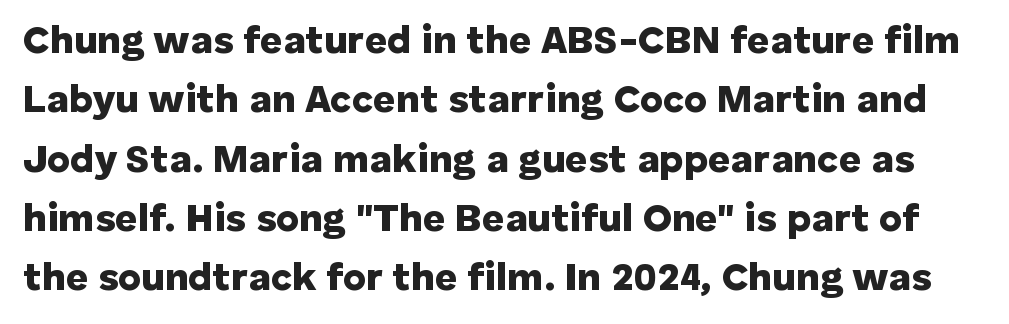
The image shows 39 px heavy sans-serif type, upright; set normal line spacing (1.52x), normal letter spacing, not underlined; low stroke contrast and a medium x-height.
